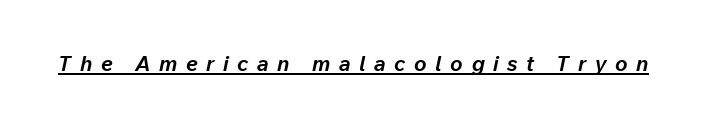
Q: Is the text bold? A: Yes.
Q: Is the text italic (slanted)? A: Yes, it leans right by about 12 degrees.
Q: Is the text underlined? A: Yes.
Q: Is the spacing between letters normal or unusually wide? A: Unusually wide.
